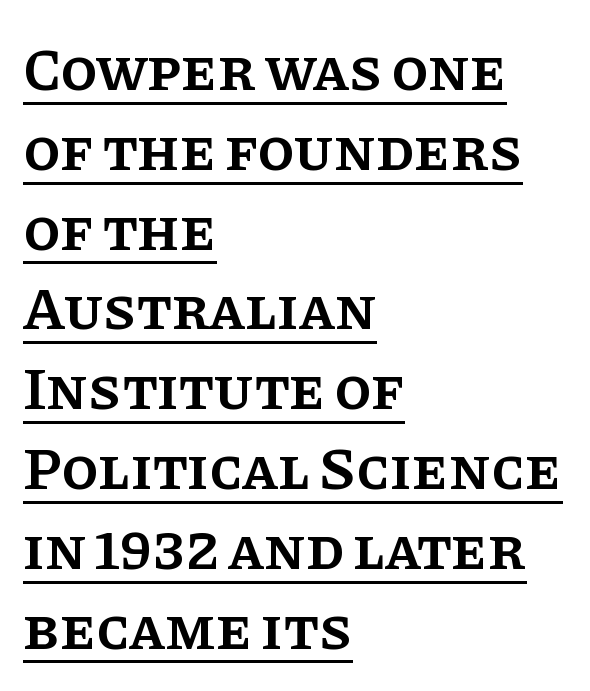
The image shows 60 px semibold serif type, upright; set left-aligned, normal line spacing (1.33x), normal letter spacing, underlined; low stroke contrast and a large x-height.
